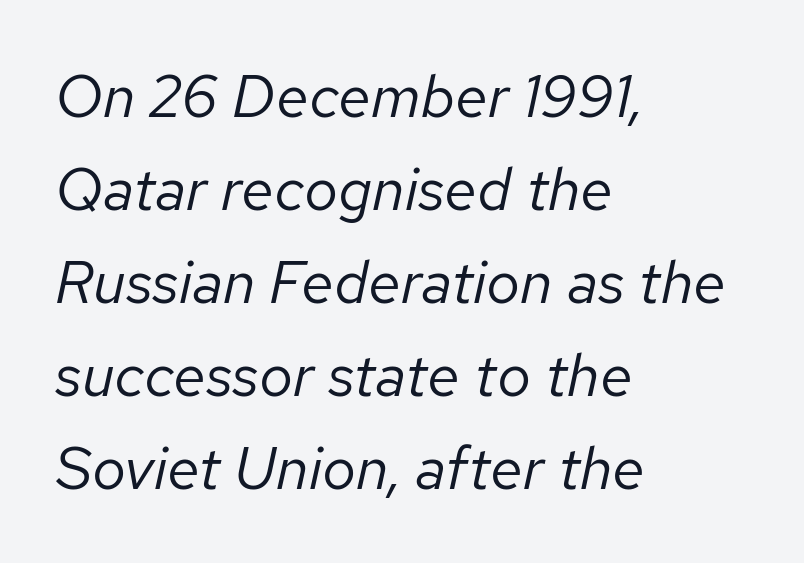
{"italic": "yes", "lean": "right", "slant_degrees": 12, "bold": "no", "weight": "regular", "width": "normal", "stroke_contrast": "low", "x_height": "medium", "monospaced": "no", "underline": "no", "align": "left", "line_spacing": "normal", "line_spacing_ratio": 1.55, "letter_spacing": "normal", "letter_spacing_em": 0.0, "glyph_px": 60}
